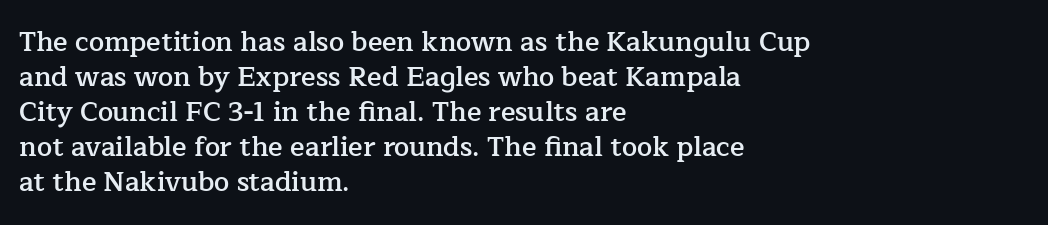
Q: Is the text bold? A: Semi-bold.
Q: Is the text italic (slanted)? A: No, it is upright.
Q: Is the text underlined? A: No.
Q: How is the paragraph aligned? A: Left-aligned.
Q: Is the spacing between letters normal or unusually wide? A: Normal.
Q: Is the spacing between lines tight, normal or loose? A: Normal.
